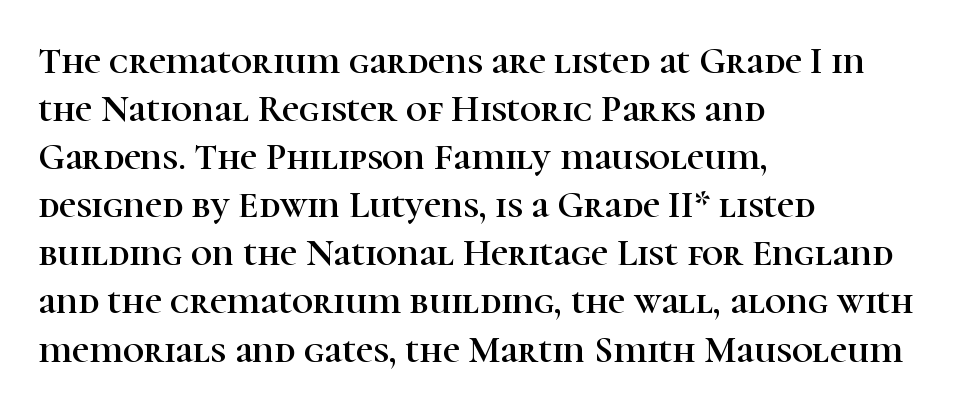
{"serif": "yes", "italic": "no", "width": "normal", "stroke_contrast": "high", "x_height": "medium", "monospaced": "no", "underline": "no", "align": "left", "line_spacing": "normal", "line_spacing_ratio": 1.3, "letter_spacing": "normal", "letter_spacing_em": 0.0, "glyph_px": 37}
